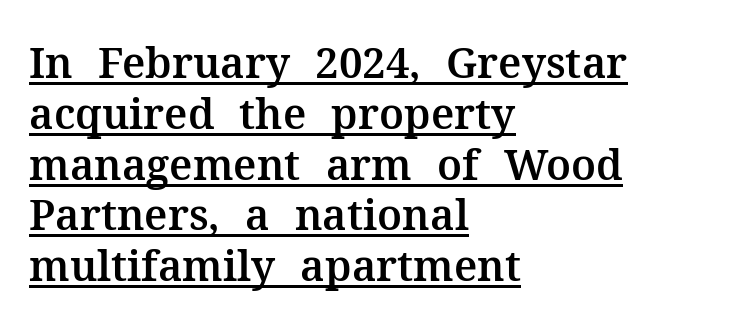
Here the designer chose a conventional face with non-uniform glyph widths. Underline: present. Here the glyphs are tracked normally, forming tight word shapes. What kind of face is this? One with serifs.
